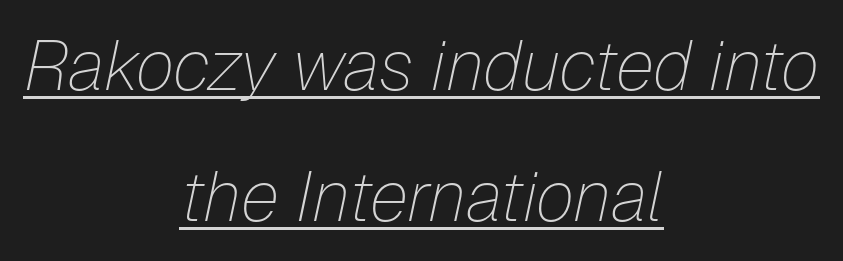
The image shows 70 px thin type, italic (leaning right); set centered, line spacing 1.87x, normal letter spacing, underlined; low stroke contrast and a medium x-height.
